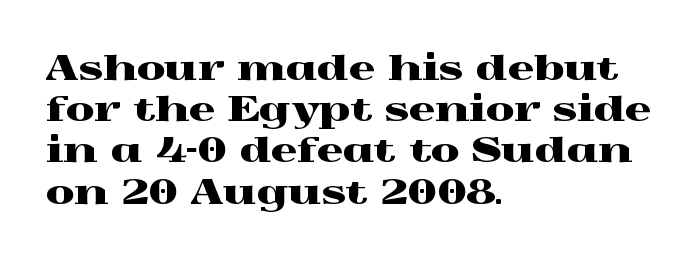
Q: Is the text italic (slanted)? A: No, it is upright.
Q: Is the typeface a serif or a sans-serif typeface? A: Serif.
Q: Is the text underlined? A: No.
Q: How is the paragraph aligned? A: Left-aligned.
Q: Is the spacing between letters normal or unusually wide? A: Normal.
Q: Is the spacing between lines tight, normal or loose? A: Normal.
Q: Width (condensed, normal, or wide)? A: Wide.
Q: x-height? A: Medium.
Q: Monospaced? A: No.
